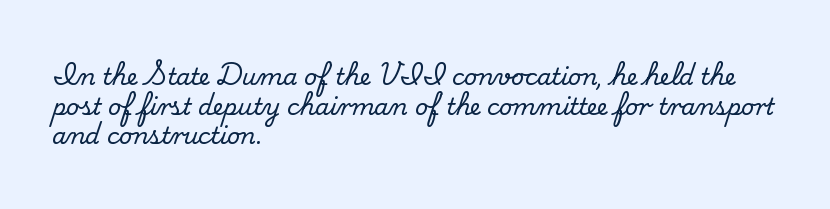
The image shows 23 px text type; set left-aligned, normal line spacing (1.29x), normal letter spacing, not underlined.
